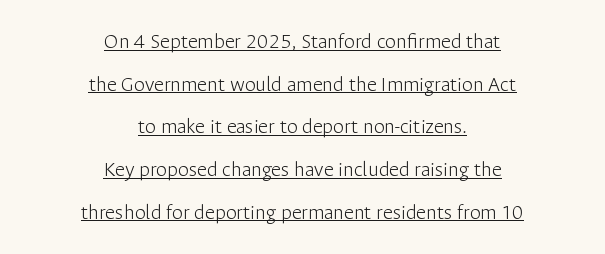
{"italic": "no", "bold": "no", "underline": "yes", "align": "center", "line_spacing": "loose", "line_spacing_ratio": 1.94, "letter_spacing": "normal", "letter_spacing_em": 0.0, "glyph_px": 22}
